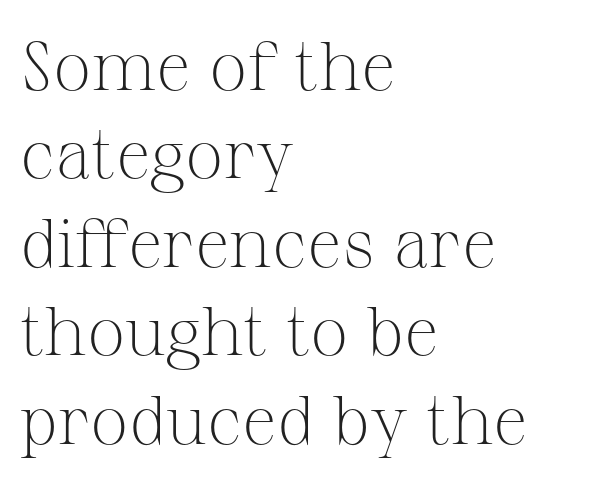
Q: Is the text bold? A: No.
Q: Is the text italic (slanted)? A: No, it is upright.
Q: Is the typeface a serif or a sans-serif typeface? A: Serif.
Q: Is the text underlined? A: No.
Q: How is the paragraph aligned? A: Left-aligned.
Q: Is the spacing between letters normal or unusually wide? A: Normal.
Q: Is the spacing between lines tight, normal or loose? A: Normal.
Q: Width (condensed, normal, or wide)? A: Normal.
Q: Stroke contrast? A: Medium.
Q: x-height? A: Medium.
Q: Monospaced? A: No.
